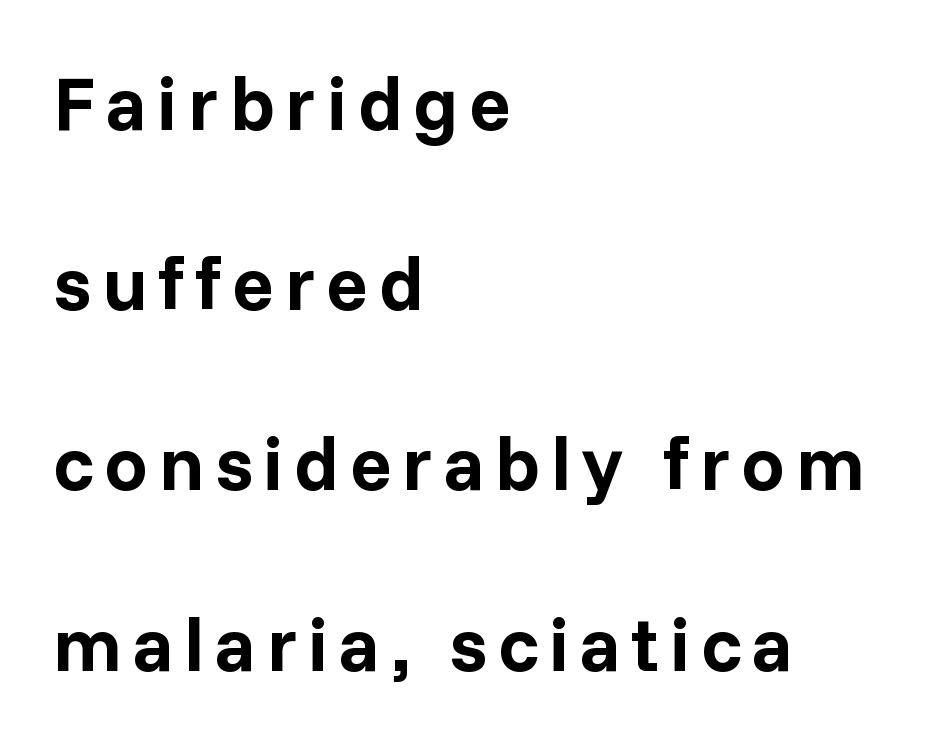
{"serif": "no", "italic": "no", "bold": "yes", "weight": "bold", "width": "normal", "stroke_contrast": "low", "x_height": "medium", "monospaced": "no", "underline": "no", "align": "left", "line_spacing": "loose", "line_spacing_ratio": 2.34, "glyph_px": 77}
